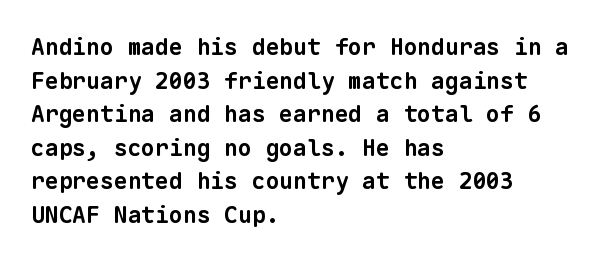
{"bold": "yes", "underline": "no", "align": "left", "line_spacing": "normal", "line_spacing_ratio": 1.46, "letter_spacing": "normal", "letter_spacing_em": 0.0, "glyph_px": 23}
